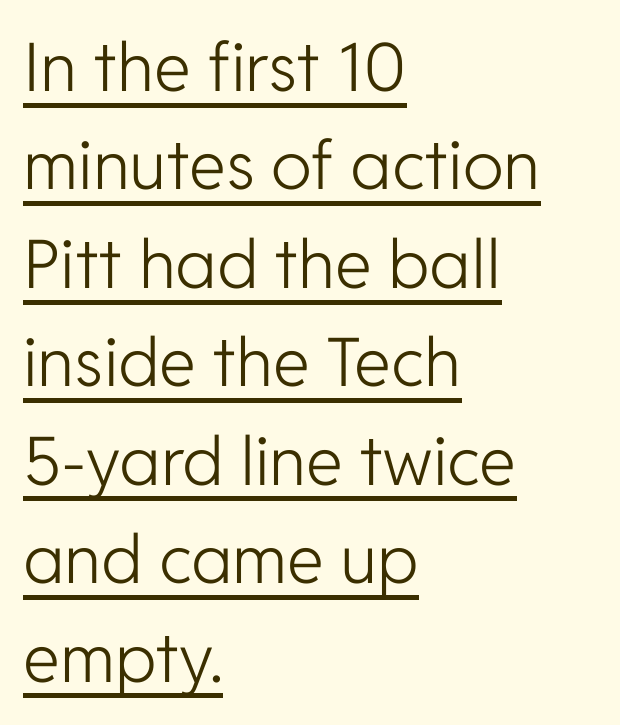
Q: Is the text bold? A: No.
Q: Is the text italic (slanted)? A: No, it is upright.
Q: Is the typeface a serif or a sans-serif typeface? A: Sans-serif.
Q: Is the text underlined? A: Yes.
Q: How is the paragraph aligned? A: Left-aligned.
Q: Is the spacing between letters normal or unusually wide? A: Normal.
Q: Is the spacing between lines tight, normal or loose? A: Normal.
Q: Width (condensed, normal, or wide)? A: Normal.
Q: Stroke contrast? A: Low.
Q: x-height? A: Medium.
Q: Monospaced? A: No.
